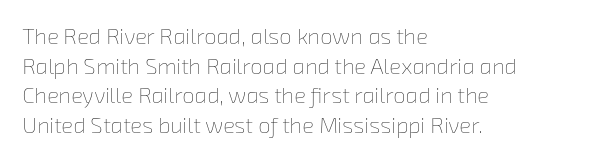
Q: Is the text bold? A: No.
Q: Is the text underlined? A: No.
Q: How is the paragraph aligned? A: Left-aligned.
Q: Is the spacing between letters normal or unusually wide? A: Normal.
Q: Is the spacing between lines tight, normal or loose? A: Normal.
